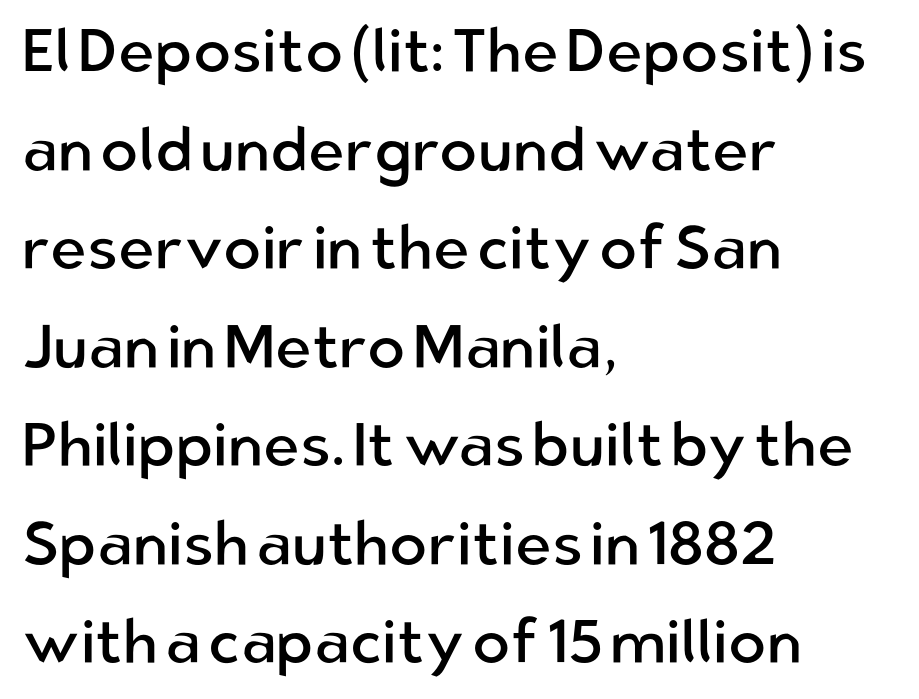
{"serif": "no", "italic": "no", "bold": "no", "weight": "regular", "width": "normal", "stroke_contrast": "low", "x_height": "medium", "monospaced": "no", "underline": "no", "align": "left", "line_spacing": "normal", "line_spacing_ratio": 1.59, "letter_spacing": "normal", "letter_spacing_em": 0.0, "glyph_px": 62}
